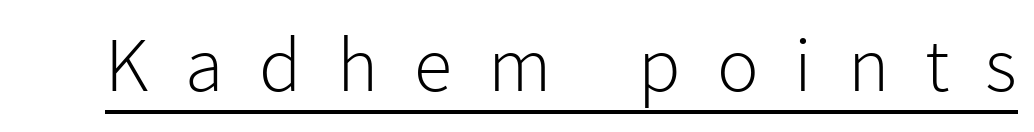
The designer went with a sans here, leaving each stem footless. Weight class: somewhere from thin through regular. Ascenders rise straight up at ninety degrees. Note the varied advance widths — an 'i' is clearly narrower than an 'm'.
